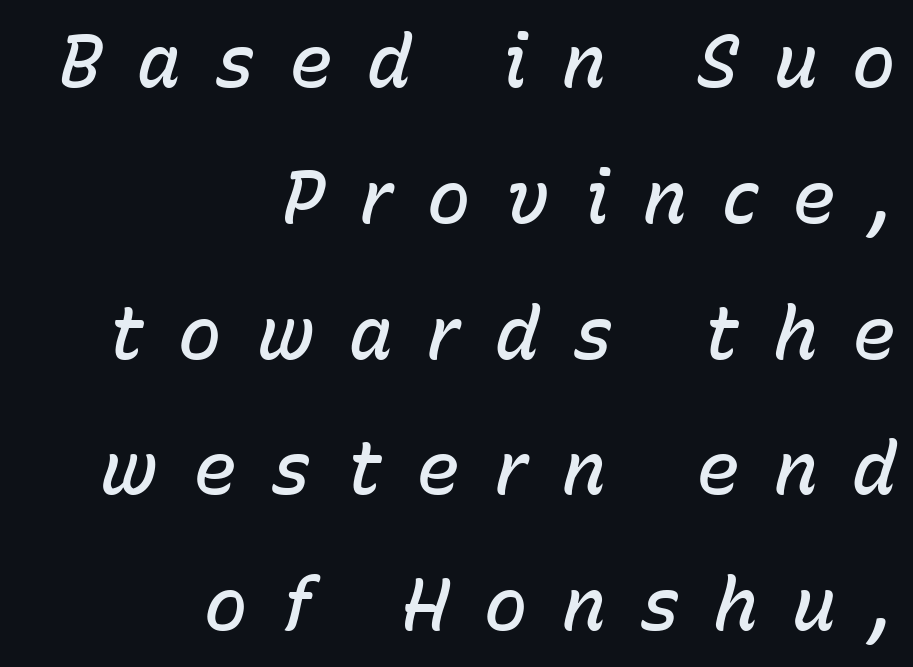
{"italic": "yes", "lean": "right", "slant_degrees": 15, "bold": "semi", "weight": "semibold", "width": "normal", "stroke_contrast": "low", "x_height": "medium", "monospaced": "no", "underline": "no", "align": "right", "line_spacing_ratio": 1.86, "letter_spacing": "wide", "letter_spacing_em": 0.47, "glyph_px": 73}
